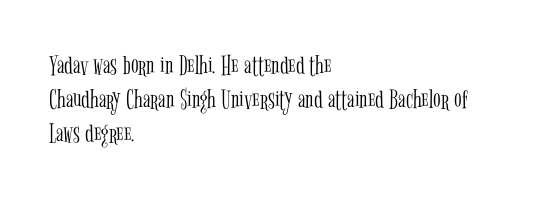
{"serif": "yes", "italic": "no", "bold": "no", "weight": "light", "width": "condensed", "stroke_contrast": "low", "x_height": "medium", "monospaced": "no", "underline": "no", "align": "left", "line_spacing_ratio": 1.22, "letter_spacing": "normal", "letter_spacing_em": 0.0, "glyph_px": 28}
